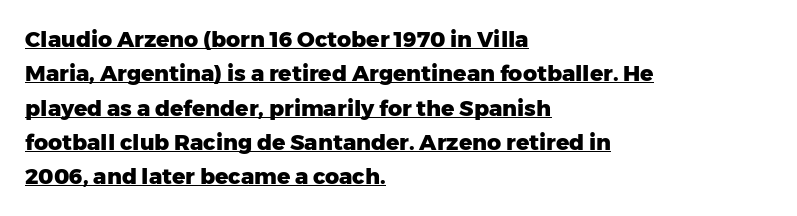
{"italic": "no", "bold": "yes", "underline": "yes", "align": "left", "line_spacing": "normal", "line_spacing_ratio": 1.56, "letter_spacing": "normal", "letter_spacing_em": 0.0, "glyph_px": 22}
